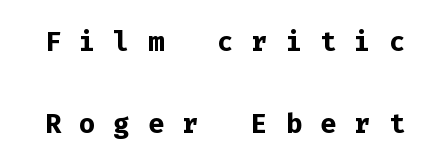
The image shows 38 px semibold sans-serif type, upright, monospaced; set loose line spacing (2.16x), unusually wide letter spacing (+0.48 em), not underlined; low stroke contrast and a medium x-height.
